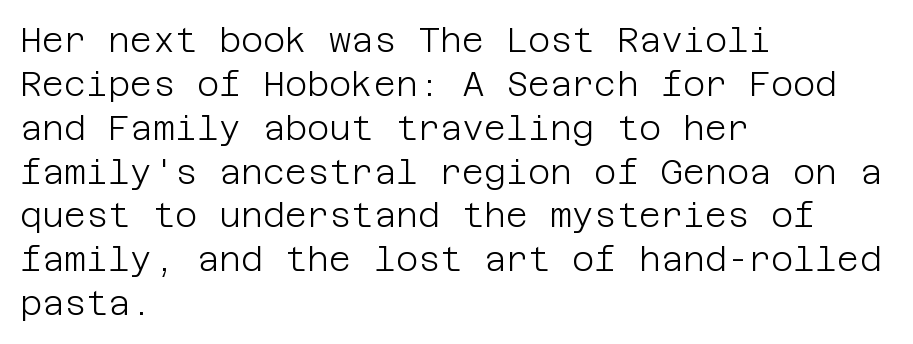
Q: Is the text bold? A: No.
Q: Is the text italic (slanted)? A: No, it is upright.
Q: Is the typeface a serif or a sans-serif typeface? A: Sans-serif.
Q: Is the text underlined? A: No.
Q: How is the paragraph aligned? A: Left-aligned.
Q: Is the spacing between letters normal or unusually wide? A: Normal.
Q: Is the spacing between lines tight, normal or loose? A: Normal.
Q: Width (condensed, normal, or wide)? A: Normal.
Q: Stroke contrast? A: Low.
Q: x-height? A: Large.
